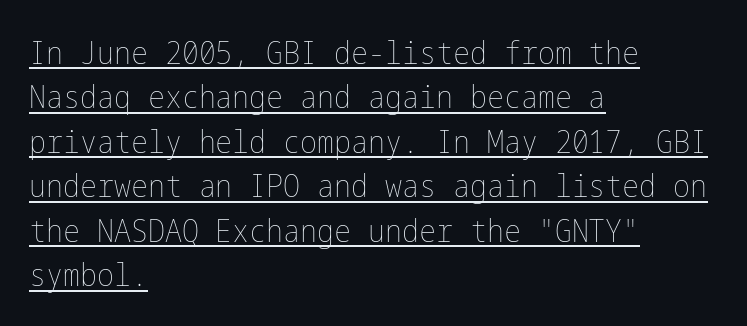
Q: Is the text bold? A: No.
Q: Is the text italic (slanted)? A: No, it is upright.
Q: Is the text underlined? A: Yes.
Q: How is the paragraph aligned? A: Left-aligned.
Q: Is the spacing between letters normal or unusually wide? A: Normal.
Q: Is the spacing between lines tight, normal or loose? A: Normal.
Q: Width (condensed, normal, or wide)? A: Condensed.
Q: Stroke contrast? A: Low.
Q: x-height? A: Medium.
